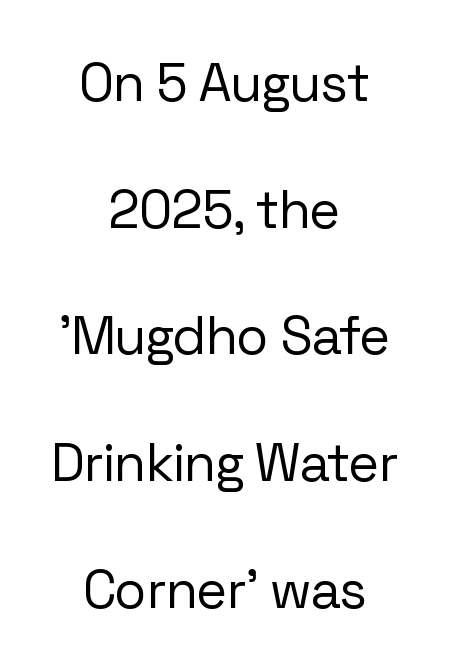
The image shows 53 px regular-weight sans-serif type, upright; set centered, loose line spacing (2.39x), normal letter spacing, not underlined; low stroke contrast and a medium x-height.
